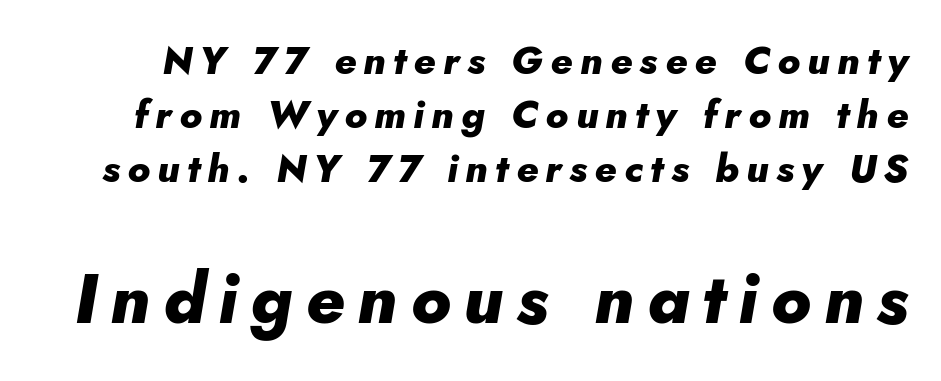
The image shows 69 px heavy type, italic (leaning right); set normal line spacing (1.39x), not underlined; the second (bottom) block is 1.77x larger; low stroke contrast and a small x-height.
